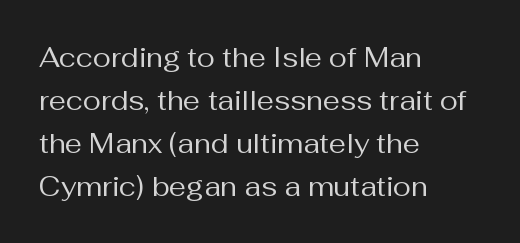
The image shows 27 px text type, upright; set left-aligned, normal line spacing (1.59x), normal letter spacing, not underlined.
